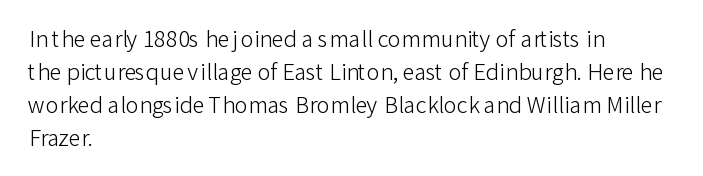
The image shows 22 px text type, upright; set left-aligned, normal line spacing (1.5x), normal letter spacing, not underlined.
